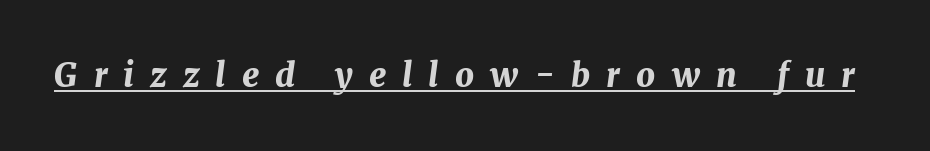
The image shows 33 px bold type, italic (leaning right); set unusually wide letter spacing (+0.49 em), underlined; medium stroke contrast and a medium x-height.
